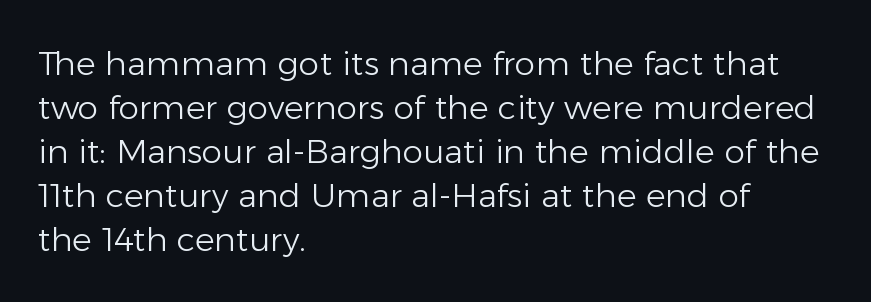
Q: Is the text bold? A: No.
Q: Is the text italic (slanted)? A: No, it is upright.
Q: Is the typeface a serif or a sans-serif typeface? A: Sans-serif.
Q: Is the text underlined? A: No.
Q: How is the paragraph aligned? A: Left-aligned.
Q: Is the spacing between letters normal or unusually wide? A: Normal.
Q: Is the spacing between lines tight, normal or loose? A: Normal.
Q: Width (condensed, normal, or wide)? A: Normal.
Q: Stroke contrast? A: Low.
Q: x-height? A: Medium.
Q: Monospaced? A: No.
